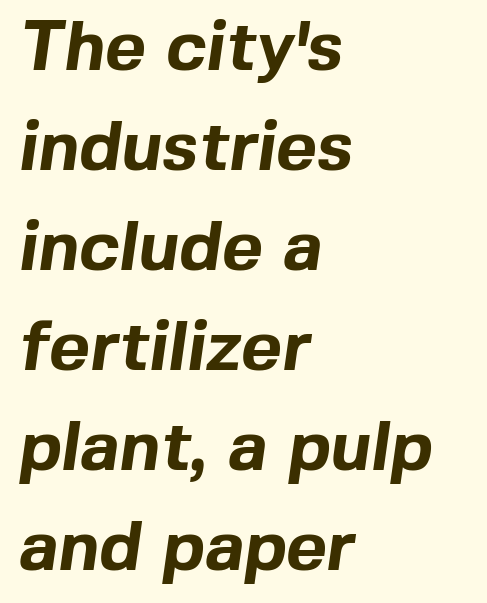
Descender tails drop into unmarked territory. Reading down the block, your eye returns to a fixed left position each line. Quick note: interline space is typical. Each letter keeps its own natural width here, so spacing adapts to shape. Stroke terminals: plain, sans-serif.
